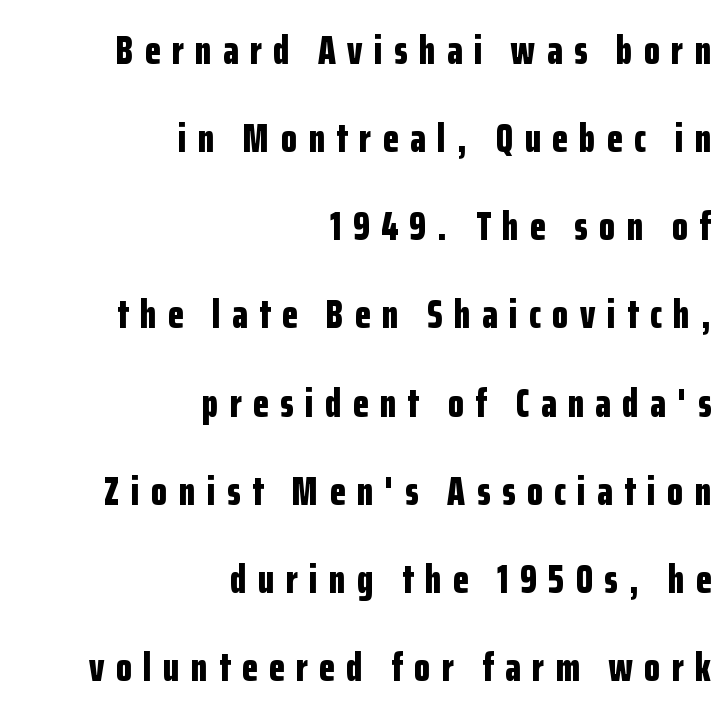
The image shows 41 px bold, condensed sans-serif type, upright; set right-aligned, loose line spacing (2.15x), unusually wide letter spacing (+0.28 em), not underlined; low stroke contrast and a medium x-height.
